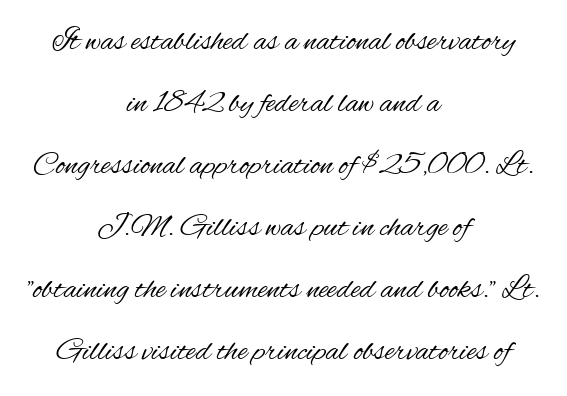
{"serif": "no", "bold": "no", "weight": "regular", "width": "condensed", "stroke_contrast": "medium", "x_height": "small", "monospaced": "no", "underline": "no", "align": "center", "line_spacing": "loose", "line_spacing_ratio": 1.94, "letter_spacing": "normal", "letter_spacing_em": 0.0, "glyph_px": 32}
